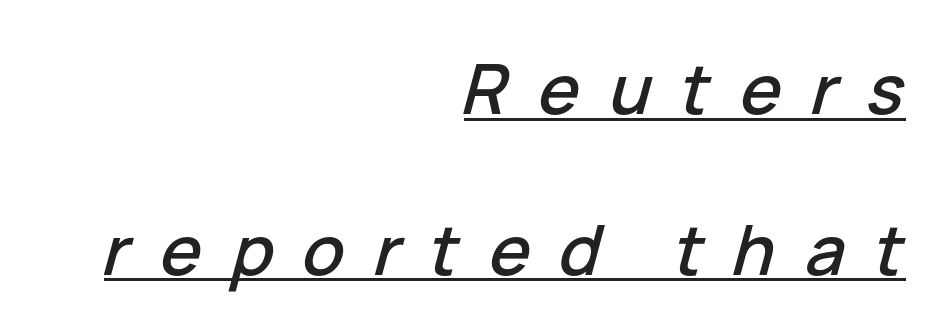
The image shows 69 px text type, italic (leaning right); set right-aligned, loose line spacing (2.33x), unusually wide letter spacing (+0.43 em), underlined; low stroke contrast and a medium x-height.
